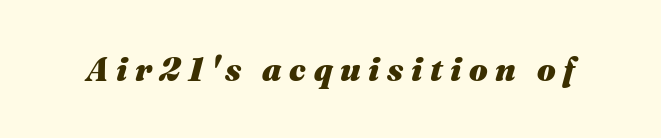
If you drew a line through each stem, it would be angled. The gaps between neighbouring characters are conspicuously large. Proportional: the letters do not fall into vertical columns. Heft: maximum for text — a bold. Anything drawn beneath the words? Only blank space.
